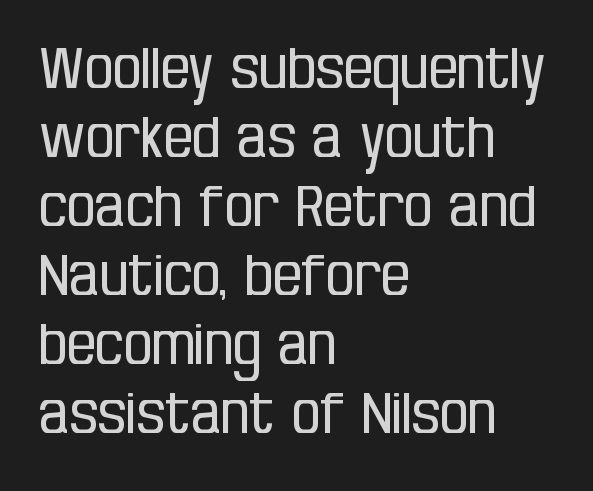
The rag falls on the right side of this text block. The baseline area is clear. Every stem runs plumb, perpendicular to the baseline. Serifs: no, the terminals of the letterforms are clean. How are the letters spaced? Ordinarily, with no added tracking. Is this a fixed-width face? No — the glyphs have proportional, varying widths.
